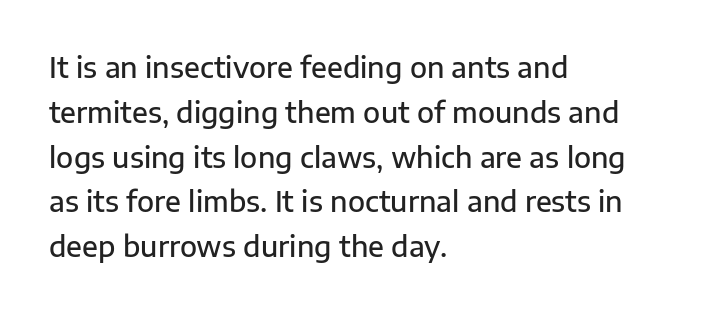
Q: Is the text bold? A: Semi-bold.
Q: Is the text italic (slanted)? A: No, it is upright.
Q: Is the typeface a serif or a sans-serif typeface? A: Sans-serif.
Q: Is the text underlined? A: No.
Q: How is the paragraph aligned? A: Left-aligned.
Q: Is the spacing between letters normal or unusually wide? A: Normal.
Q: Is the spacing between lines tight, normal or loose? A: Normal.
Q: Width (condensed, normal, or wide)? A: Normal.
Q: Stroke contrast? A: Low.
Q: x-height? A: Medium.
Q: Monospaced? A: No.
